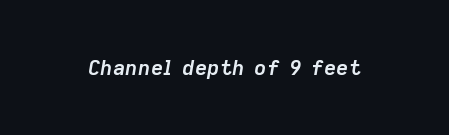
The image shows 21 px bold type, italic (leaning right); set normal letter spacing, not underlined.
